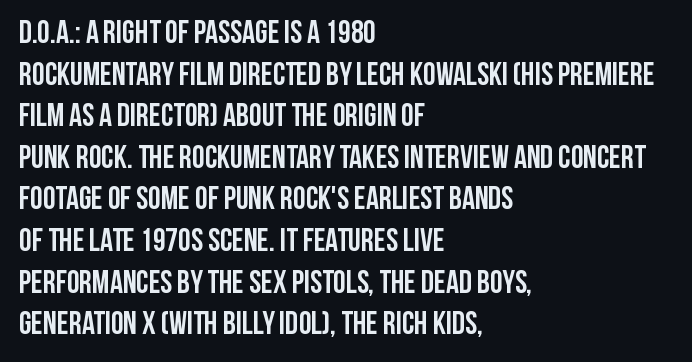
The image shows 32 px semibold, condensed sans-serif type, upright; set left-aligned, normal line spacing (1.3x), normal letter spacing, not underlined; low stroke contrast and a large x-height.
